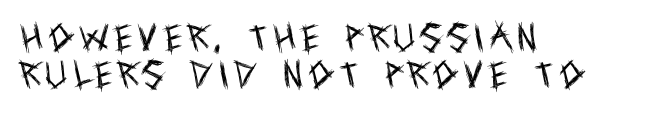
In terms of letterform style, serifs are entirely absent. Posture: vertical. Words float on clear page, feet unadorned. Display-style spreading of the glyphs; the letterfit is very open. Reading down the block, your eye returns to a fixed left position each line. Weight: in the light-to-regular range.
